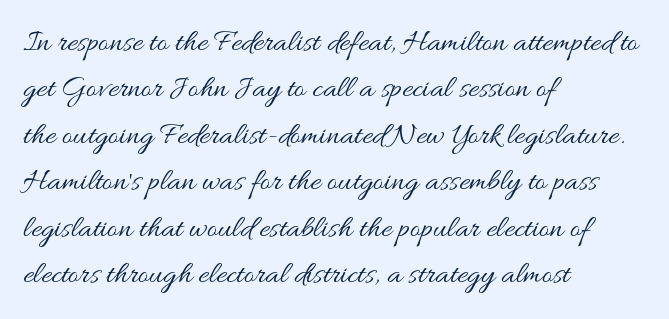
The image shows 32 px regular-weight, wide type; set left-aligned, normal line spacing (1.45x), normal letter spacing, not underlined; medium stroke contrast and a small x-height.
